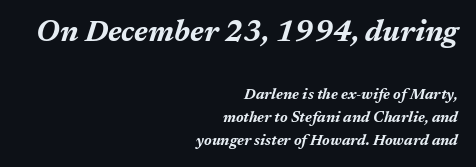
The image shows 30 px bold type, italic (leaning right); set right-aligned, normal line spacing (1.51x), normal letter spacing, not underlined; the first (top) block is 2.0x larger; medium stroke contrast and a medium x-height.
